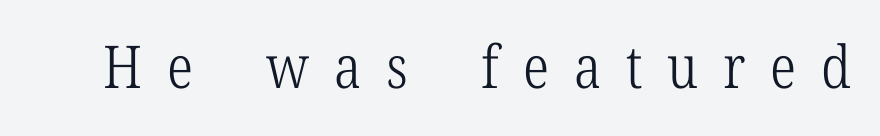
Q: Is the text bold? A: No.
Q: Is the text italic (slanted)? A: No, it is upright.
Q: Is the typeface a serif or a sans-serif typeface? A: Serif.
Q: Is the text underlined? A: No.
Q: Is the spacing between letters normal or unusually wide? A: Unusually wide.
Q: Width (condensed, normal, or wide)? A: Condensed.
Q: Stroke contrast? A: Low.
Q: x-height? A: Medium.
Q: Monospaced? A: No.
